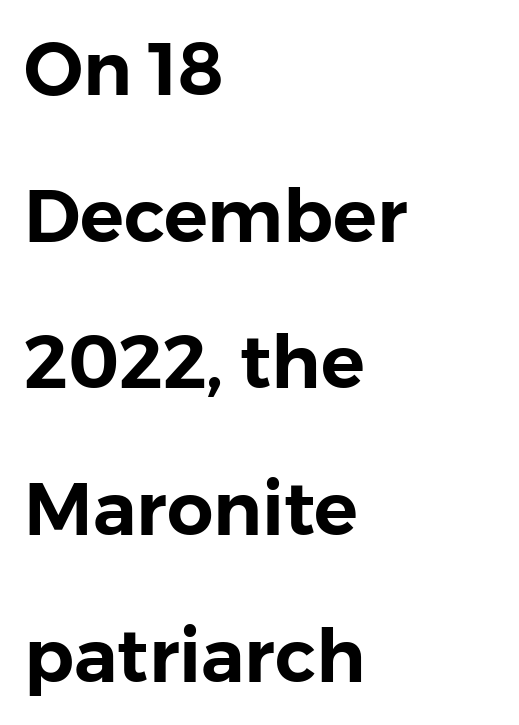
The image shows 73 px sans-serif type, upright; set left-aligned, loose line spacing (2.01x), normal letter spacing, not underlined; low stroke contrast and a medium x-height.
